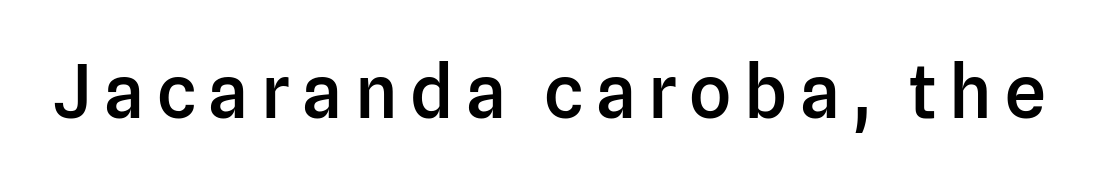
Q: Is the text bold? A: Semi-bold.
Q: Is the text italic (slanted)? A: No, it is upright.
Q: Is the typeface a serif or a sans-serif typeface? A: Sans-serif.
Q: Is the text underlined? A: No.
Q: Width (condensed, normal, or wide)? A: Normal.
Q: Stroke contrast? A: Low.
Q: x-height? A: Medium.
Q: Monospaced? A: No.
